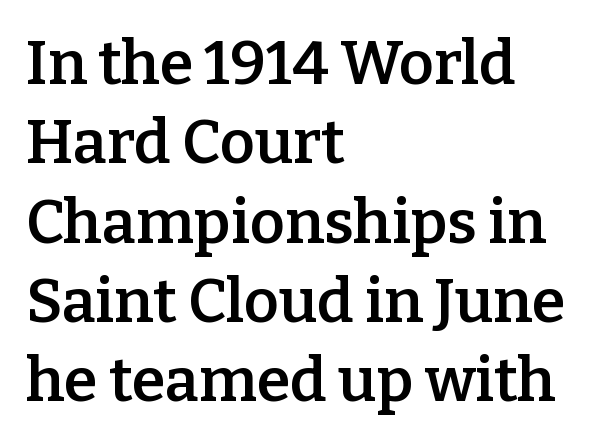
Typesetter's note: demi weight, one step under bold. A clean baseline with only descenders dipping below it. The rows are spaced the way most documents space them. Words appear dense and cohesive because spacing is normal.
